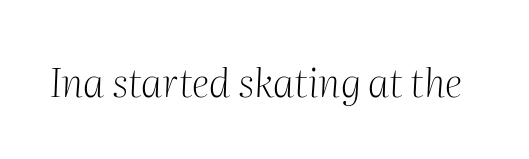
Q: Is the text bold? A: No.
Q: Is the text italic (slanted)? A: Yes, it leans right by about 2 degrees.
Q: Is the typeface a serif or a sans-serif typeface? A: Serif.
Q: Is the text underlined? A: No.
Q: Is the spacing between letters normal or unusually wide? A: Normal.
Q: Width (condensed, normal, or wide)? A: Normal.
Q: Stroke contrast? A: Medium.
Q: x-height? A: Medium.
Q: Monospaced? A: No.
